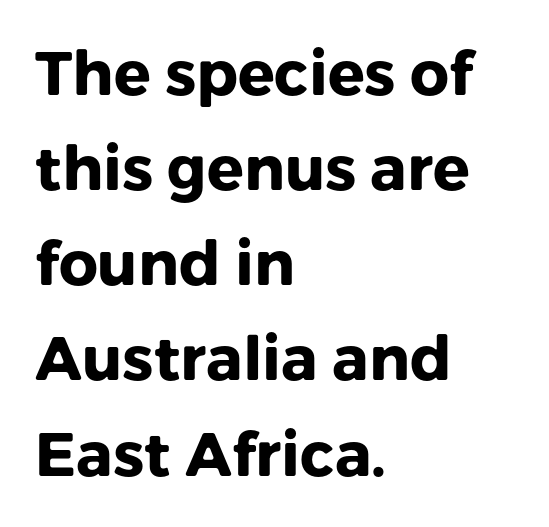
{"serif": "no", "italic": "no", "bold": "yes", "weight": "heavy", "width": "normal", "stroke_contrast": "low", "x_height": "medium", "monospaced": "no", "underline": "no", "align": "left", "line_spacing": "normal", "line_spacing_ratio": 1.56, "letter_spacing": "normal", "letter_spacing_em": 0.0, "glyph_px": 61}
